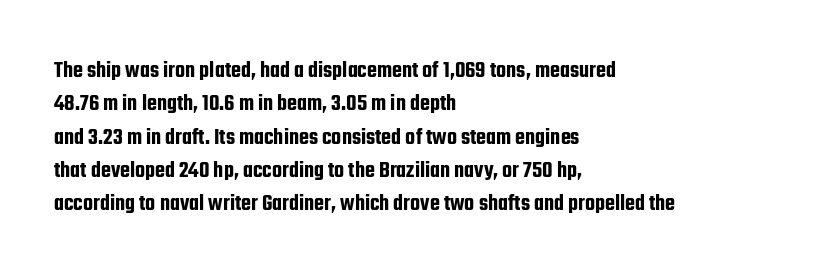
{"italic": "no", "underline": "no", "align": "left", "line_spacing": "normal", "line_spacing_ratio": 1.45, "letter_spacing": "normal", "letter_spacing_em": 0.0, "glyph_px": 23}
